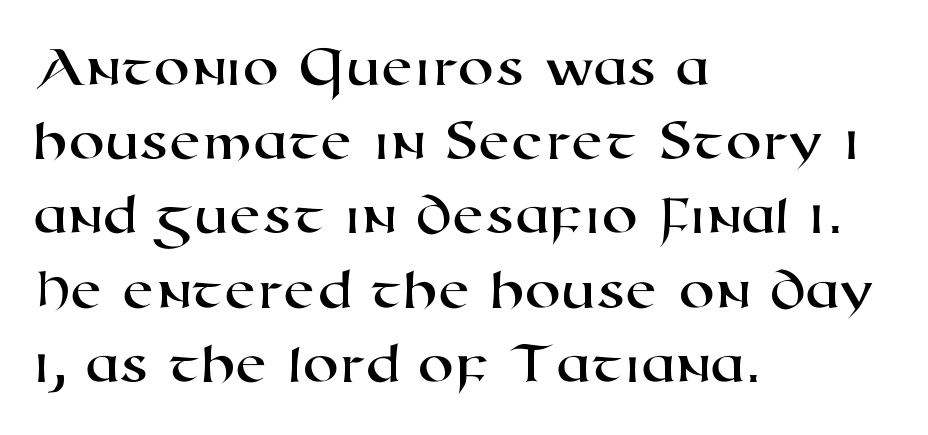
Normally led — the rows are evenly, conventionally spaced. Is the block centered? No — it sits flush against the left margin. Just letters on the line, the space beneath them empty. Proportional: the letters do not fall into vertical columns. Does the type have serifs? No, each stem ends abruptly.
